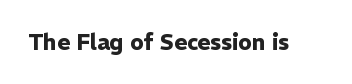
{"italic": "no", "bold": "yes", "underline": "no", "letter_spacing": "normal", "letter_spacing_em": 0.0, "glyph_px": 22}
